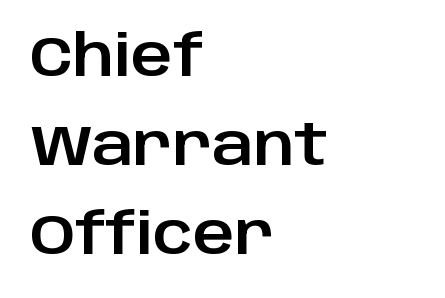
The image shows 57 px sans-serif type, upright; set left-aligned, normal line spacing (1.56x), normal letter spacing, not underlined; low stroke contrast and a large x-height.
